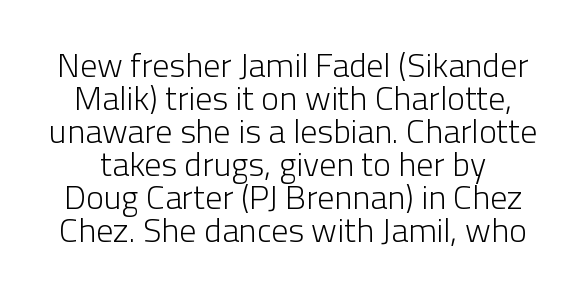
You could barely slide anything between these rows. No feet cap the strokes, marking this as sans-serif type. Character widths vary here, with narrow letters taking less room than wide ones. Look at the tracking — it's just the regular setting, nothing added. Only glyphs here, with clear space below each row.
